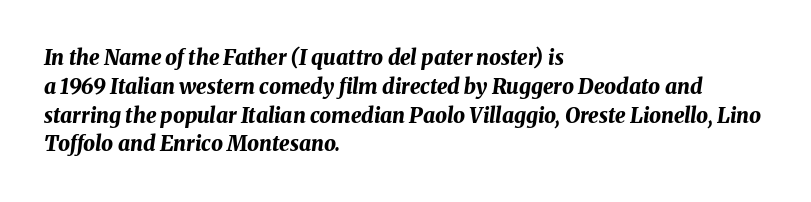
{"italic": "yes", "lean": "right", "slant_degrees": 8, "bold": "yes", "underline": "no", "align": "left", "line_spacing": "normal", "line_spacing_ratio": 1.37, "letter_spacing": "normal", "letter_spacing_em": 0.0, "glyph_px": 21}
